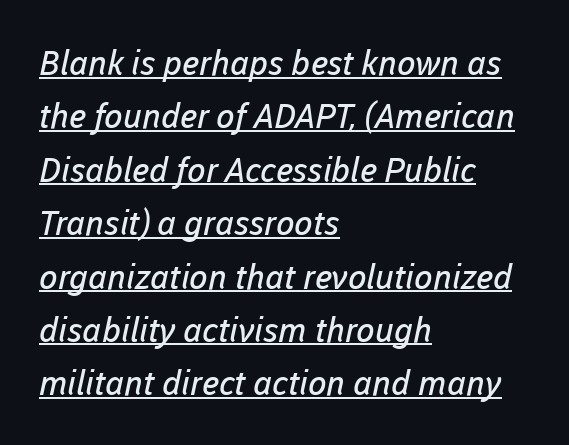
To sum up the face: it is a sans, with no serifs. Notice how descenders clear the ascenders below comfortably — that's standard leading. Alignment: flush left. Like a heading marked for emphasis, these lines bear an underscore. The type is set solid horizontally, with unmodified tracking.
